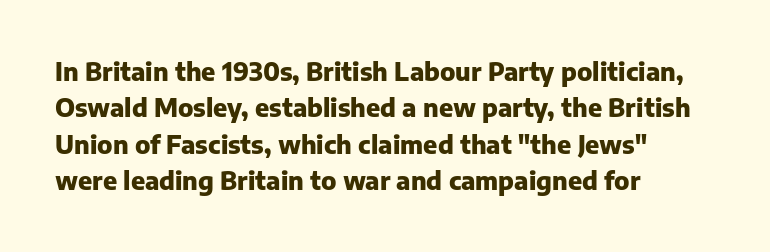
The letters are bold, with thick, heavy strokes. If you measured baseline to baseline, you'd find a middling distance. Posture: straight, roman, zero tilt. No word sits above an underline.
